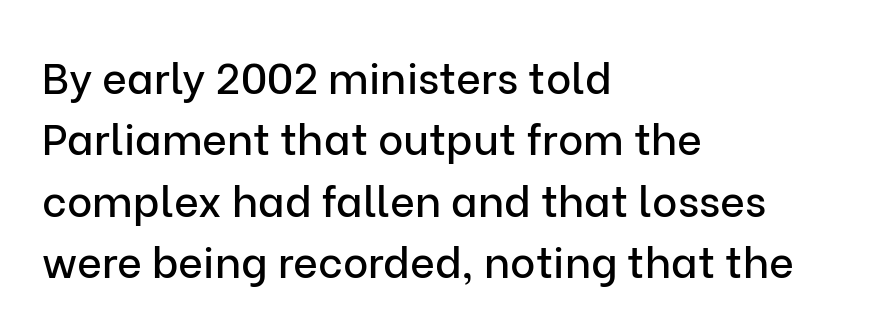
The image shows 43 px sans-serif type, upright; set left-aligned, normal line spacing (1.43x), normal letter spacing, not underlined; low stroke contrast and a medium x-height.
